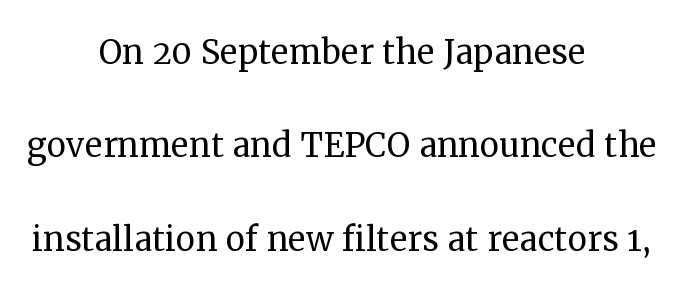
Varying glyph widths throughout — classic text-font behaviour. Upright lettering throughout. You can tell from the footed stems that serif type was used. Letters have the restrained weight of plain body copy at most.
